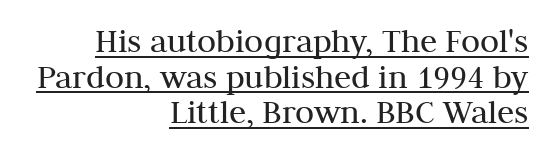
Q: Is the text bold? A: No.
Q: Is the text italic (slanted)? A: No, it is upright.
Q: Is the typeface a serif or a sans-serif typeface? A: Serif.
Q: Is the text underlined? A: Yes.
Q: How is the paragraph aligned? A: Right-aligned.
Q: Is the spacing between letters normal or unusually wide? A: Normal.
Q: Is the spacing between lines tight, normal or loose? A: Tight.
Q: Width (condensed, normal, or wide)? A: Normal.
Q: Stroke contrast? A: Medium.
Q: x-height? A: Medium.
Q: Monospaced? A: No.
